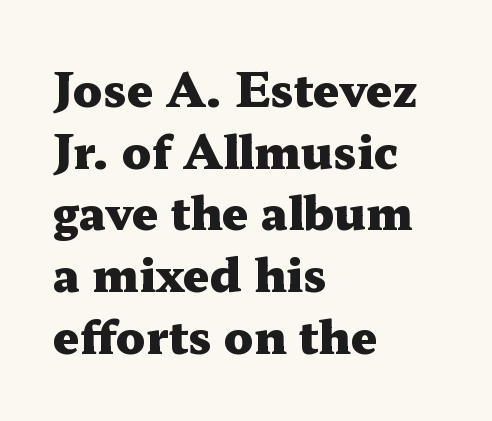
Q: Is the text bold? A: Yes.
Q: Is the text italic (slanted)? A: No, it is upright.
Q: Is the typeface a serif or a sans-serif typeface? A: Serif.
Q: Is the text underlined? A: No.
Q: How is the paragraph aligned? A: Left-aligned.
Q: Is the spacing between letters normal or unusually wide? A: Normal.
Q: Is the spacing between lines tight, normal or loose? A: Normal.
Q: Width (condensed, normal, or wide)? A: Wide.
Q: Stroke contrast? A: Medium.
Q: x-height? A: Medium.
Q: Monospaced? A: No.
